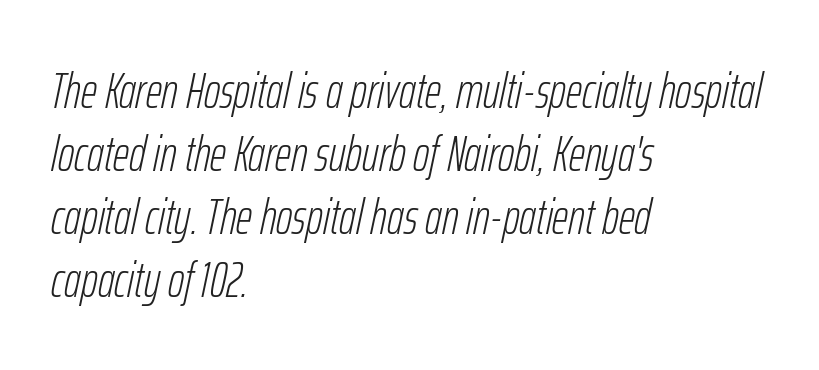
Q: Is the text bold? A: No.
Q: Is the text italic (slanted)? A: Yes, it leans right by about 12 degrees.
Q: Is the text underlined? A: No.
Q: How is the paragraph aligned? A: Left-aligned.
Q: Is the spacing between letters normal or unusually wide? A: Normal.
Q: Is the spacing between lines tight, normal or loose? A: Normal.
Q: Width (condensed, normal, or wide)? A: Condensed.
Q: Stroke contrast? A: Low.
Q: x-height? A: Medium.
Q: Monospaced? A: No.
